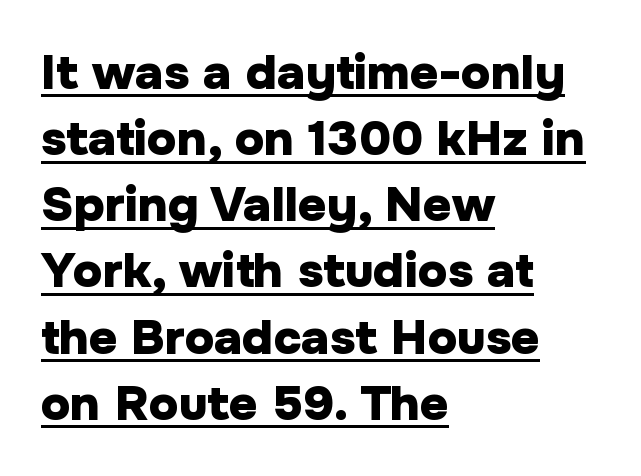
Somebody hit Ctrl+U on this one — the words are underlined. Line beginnings align vertically; line endings do not. It's the straight-up-and-down kind of type. Its strokes are broad and dark, the hallmark of bold type.
